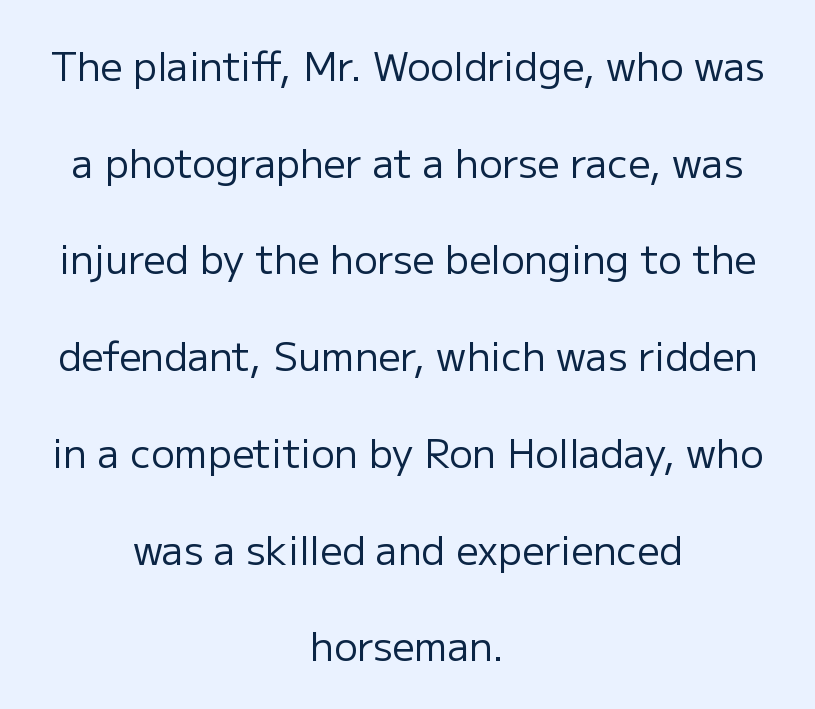
No word sits above an underline. Ascenders rise straight up at ninety degrees. Compared with a typical body face, this is equally light or lighter still. Are there feet on the stems? There aren't — it's a sans. The lines are spread far apart with generous leading.
